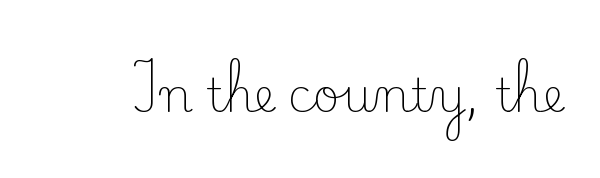
Character widths vary here, with narrow letters taking less room than wide ones. This sample uses a serif face. Think standard paragraph weight, or any step lighter than that. Quick note: underline off. Tracking here is standard; glyphs follow each other at the usual distance.
